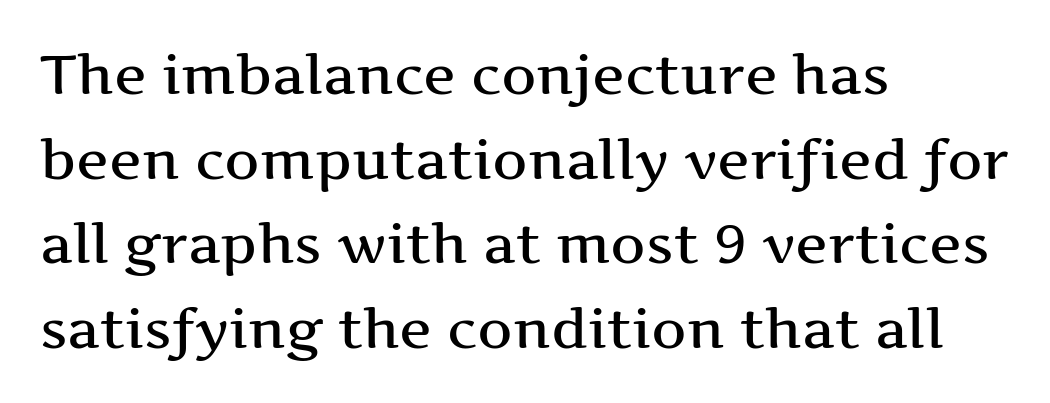
The image shows 55 px wide serif type, upright; set left-aligned, normal line spacing (1.54x), normal letter spacing, not underlined; medium stroke contrast and a medium x-height.
